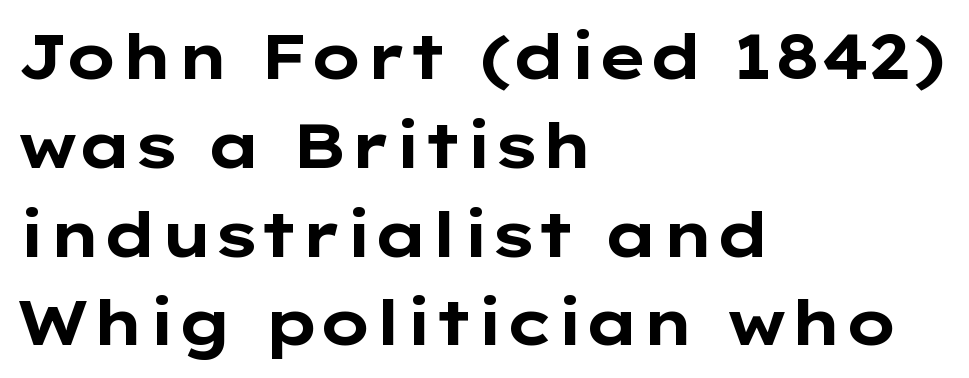
Q: Is the text bold? A: Yes.
Q: Is the text italic (slanted)? A: No, it is upright.
Q: Is the typeface a serif or a sans-serif typeface? A: Sans-serif.
Q: Is the text underlined? A: No.
Q: How is the paragraph aligned? A: Left-aligned.
Q: Is the spacing between letters normal or unusually wide? A: Normal.
Q: Is the spacing between lines tight, normal or loose? A: Normal.
Q: Width (condensed, normal, or wide)? A: Wide.
Q: Stroke contrast? A: Low.
Q: x-height? A: Medium.
Q: Monospaced? A: No.
